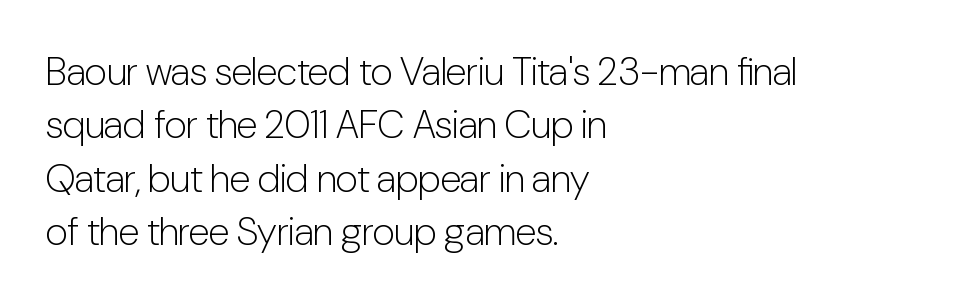
Q: Is the text bold? A: No.
Q: Is the text italic (slanted)? A: No, it is upright.
Q: Is the typeface a serif or a sans-serif typeface? A: Sans-serif.
Q: Is the text underlined? A: No.
Q: How is the paragraph aligned? A: Left-aligned.
Q: Is the spacing between letters normal or unusually wide? A: Normal.
Q: Is the spacing between lines tight, normal or loose? A: Normal.
Q: Width (condensed, normal, or wide)? A: Condensed.
Q: Stroke contrast? A: Low.
Q: x-height? A: Medium.
Q: Monospaced? A: No.
